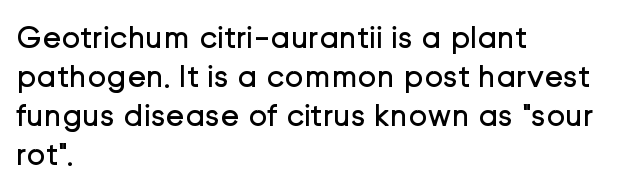
The image shows 32 px regular-weight sans-serif type, upright; set left-aligned, line spacing 1.22x, normal letter spacing, not underlined; low stroke contrast and a medium x-height.
